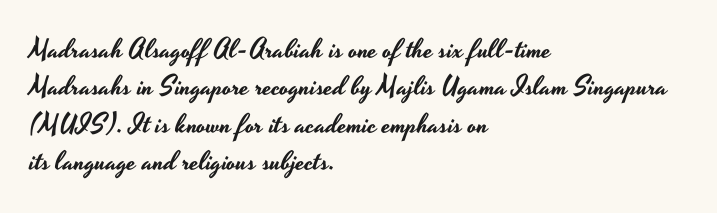
Q: Is the text italic (slanted)? A: Yes.
Q: Is the text underlined? A: No.
Q: How is the paragraph aligned? A: Left-aligned.
Q: Is the spacing between letters normal or unusually wide? A: Normal.
Q: Is the spacing between lines tight, normal or loose? A: Normal.
